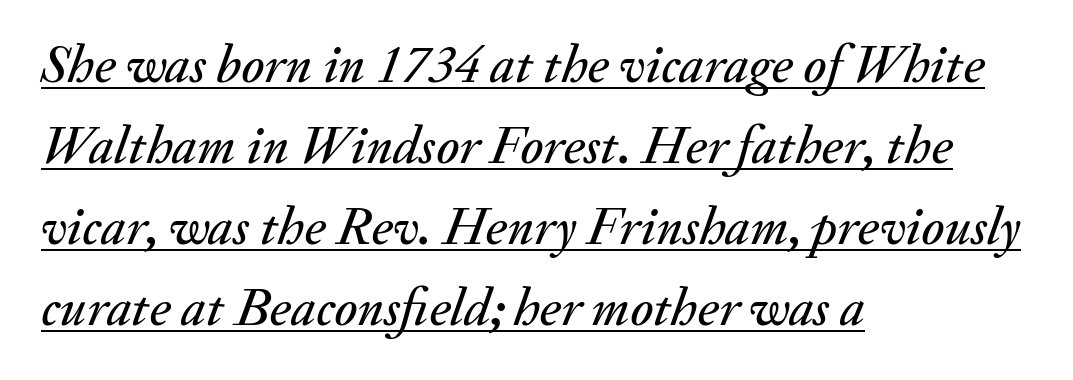
{"italic": "yes", "lean": "right", "slant_degrees": 20, "width": "normal", "stroke_contrast": "medium", "x_height": "small", "monospaced": "no", "underline": "yes", "align": "left", "line_spacing": "normal", "line_spacing_ratio": 1.5, "letter_spacing": "normal", "letter_spacing_em": 0.0, "glyph_px": 54}
